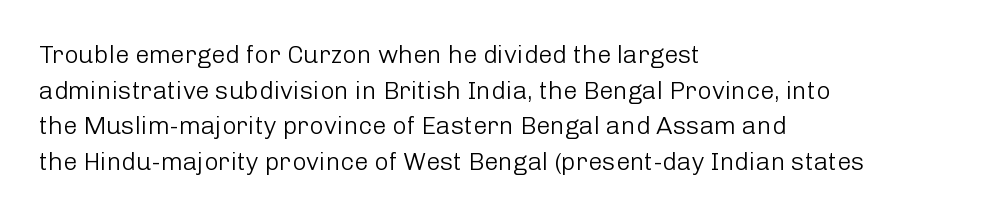
Q: Is the text bold? A: No.
Q: Is the text italic (slanted)? A: No, it is upright.
Q: Is the text underlined? A: No.
Q: How is the paragraph aligned? A: Left-aligned.
Q: Is the spacing between letters normal or unusually wide? A: Normal.
Q: Is the spacing between lines tight, normal or loose? A: Normal.
